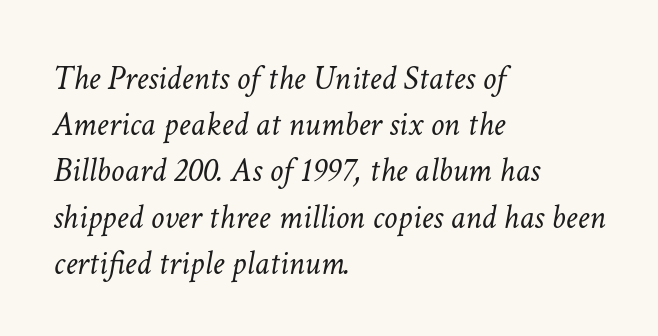
Q: Is the text bold? A: No.
Q: Is the text italic (slanted)? A: Yes, it leans right by about 11 degrees.
Q: Is the text underlined? A: No.
Q: How is the paragraph aligned? A: Left-aligned.
Q: Is the spacing between letters normal or unusually wide? A: Normal.
Q: Is the spacing between lines tight, normal or loose? A: Normal.
Q: Width (condensed, normal, or wide)? A: Normal.
Q: Stroke contrast? A: Low.
Q: x-height? A: Medium.
Q: Monospaced? A: No.
